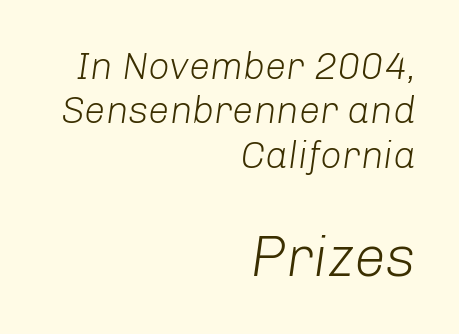
The image shows 57 px light type, italic (leaning right); set right-aligned, line spacing 1.17x, normal letter spacing, not underlined; the second (bottom) block is 1.5x larger; low stroke contrast and a medium x-height.
